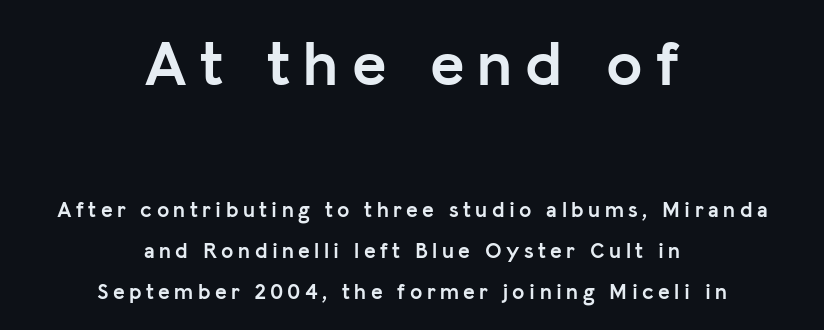
{"serif": "no", "italic": "no", "bold": "yes", "weight": "semibold", "width": "normal", "stroke_contrast": "low", "x_height": "medium", "monospaced": "no", "underline": "no", "align": "center", "line_spacing_ratio": 1.85, "letter_spacing": "wide", "letter_spacing_em": 0.2, "larger_block": "first", "size_ratio": 2.95, "glyph_px": 65}
